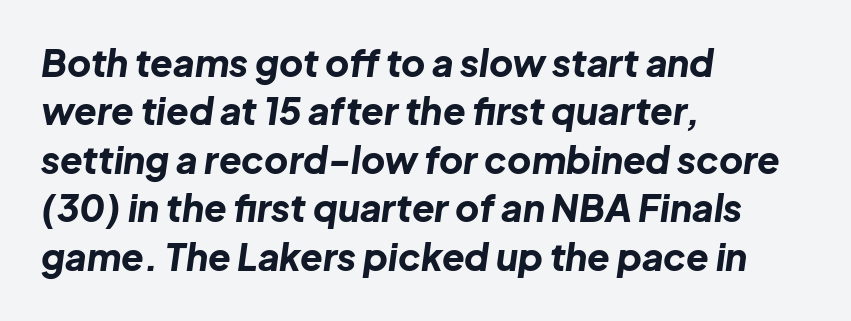
The image shows 37 px bold type, italic (leaning right); set left-aligned, normal line spacing (1.31x), normal letter spacing, not underlined; low stroke contrast and a medium x-height.
